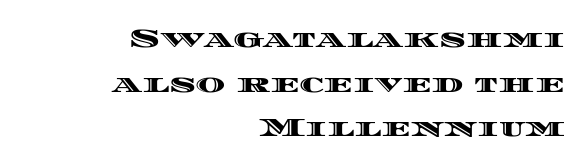
The image shows 25 px text type, upright; set right-aligned, line spacing 1.79x, normal letter spacing, not underlined.
